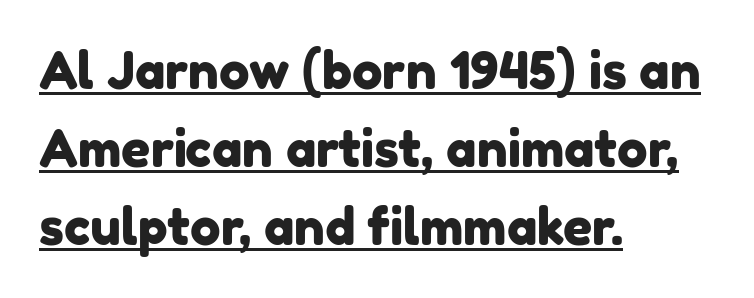
The image shows 51 px sans-serif type; set left-aligned, normal line spacing (1.53x), normal letter spacing, underlined; low stroke contrast and a medium x-height.
